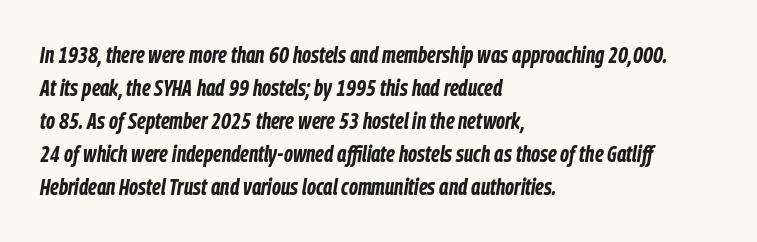
{"italic": "yes", "lean": "right", "slant_degrees": 9, "bold": "yes", "underline": "no", "align": "left", "line_spacing": "normal", "line_spacing_ratio": 1.44, "letter_spacing": "normal", "letter_spacing_em": 0.0, "glyph_px": 23}
